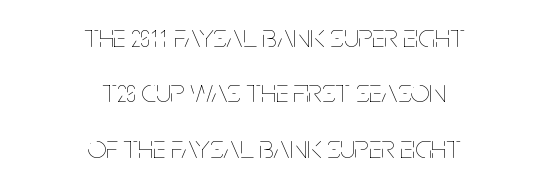
{"italic": "no", "bold": "no", "weight": "thin", "width": "condensed", "stroke_contrast": "low", "x_height": "large", "monospaced": "no", "underline": "no", "align": "center", "line_spacing": "normal", "line_spacing_ratio": 1.68, "letter_spacing": "normal", "letter_spacing_em": 0.0, "glyph_px": 33}
